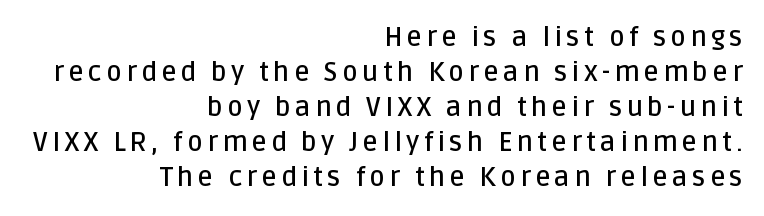
Q: Is the text bold? A: Semi-bold.
Q: Is the text italic (slanted)? A: No, it is upright.
Q: Is the text underlined? A: No.
Q: How is the paragraph aligned? A: Right-aligned.
Q: Is the spacing between lines tight, normal or loose? A: Normal.
